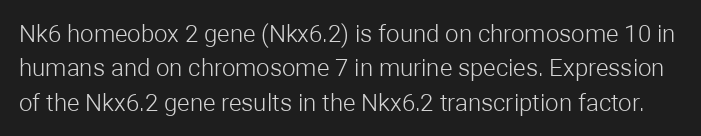
Clear beneath every line of the passage. The characters are drawn with everyday or finer stroke widths. If you drew a line through each stem, it would be perfectly vertical. Letter spacing: default. Regular leading.
